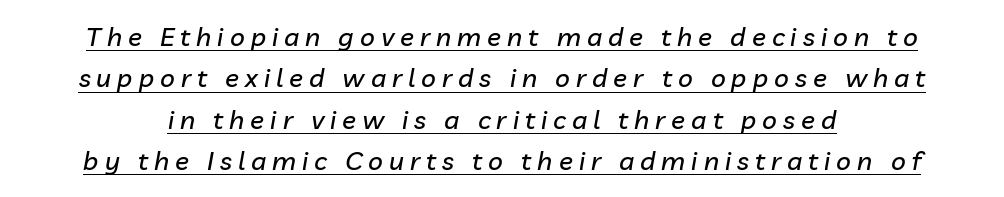
Q: Is the text italic (slanted)? A: Yes, it leans right by about 10 degrees.
Q: Is the text underlined? A: Yes.
Q: Is the spacing between letters normal or unusually wide? A: Unusually wide.
Q: Is the spacing between lines tight, normal or loose? A: Normal.
